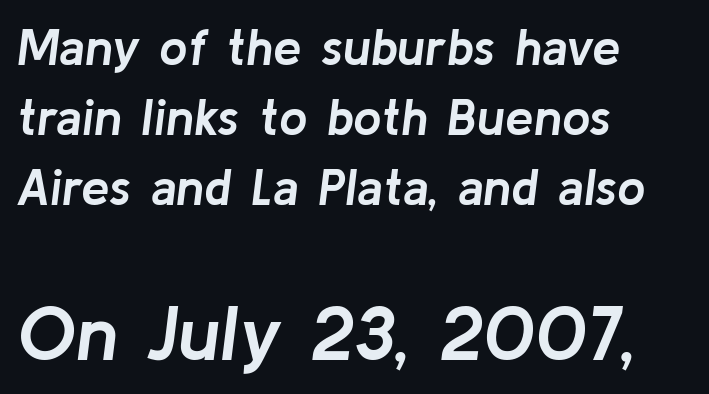
Q: Is the text bold? A: Yes.
Q: Is the text italic (slanted)? A: Yes, it leans right by about 8 degrees.
Q: Is the text underlined? A: No.
Q: How is the paragraph aligned? A: Left-aligned.
Q: Is the spacing between letters normal or unusually wide? A: Normal.
Q: Is the spacing between lines tight, normal or loose? A: Normal.
Q: Which block of text is set in a larger size, the first (top) or the second (bottom)? A: The second (bottom) one.
Q: Width (condensed, normal, or wide)? A: Normal.
Q: Stroke contrast? A: Low.
Q: x-height? A: Medium.
Q: Monospaced? A: No.
